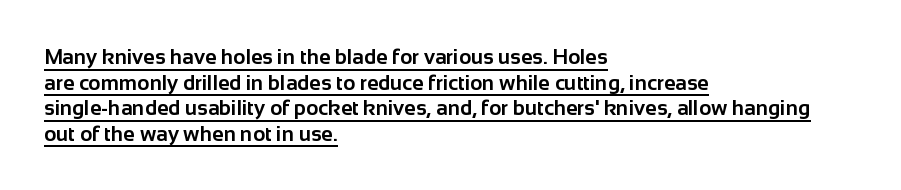
Caption: bold face, heavy strokes. Tracking here is standard; glyphs follow each other at the usual distance. The letters stand straight up with perfectly vertical stems. Caption: lettering with a line underneath. Casual observation: everything's shoved over to the left.
